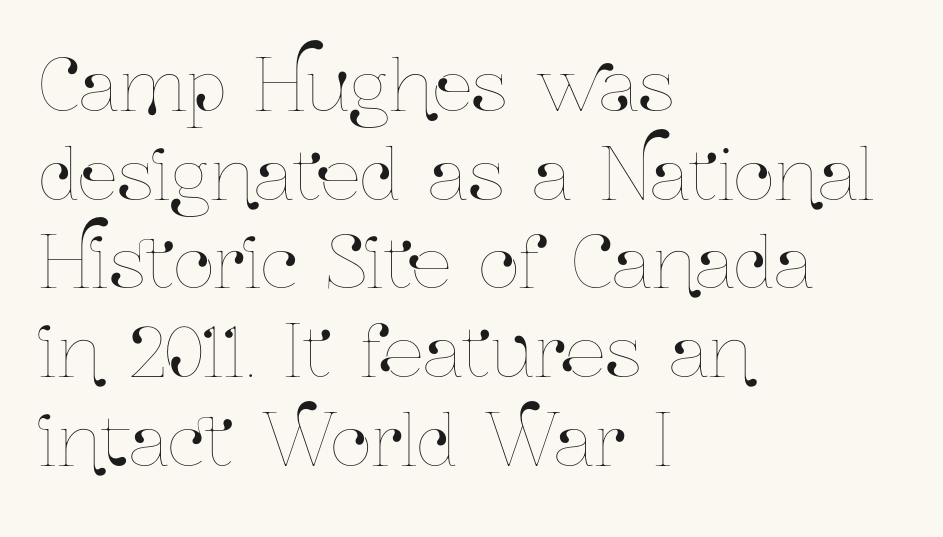
Inter-character spacing is left at the font's built-in metrics. You could not count columns in this text — the font is proportionally spaced. The rendering uses a moderate line-height, typical for paragraphs. Horizontally, the lines are justified to the leading edge only. These lines were composed using upright roman letters.
